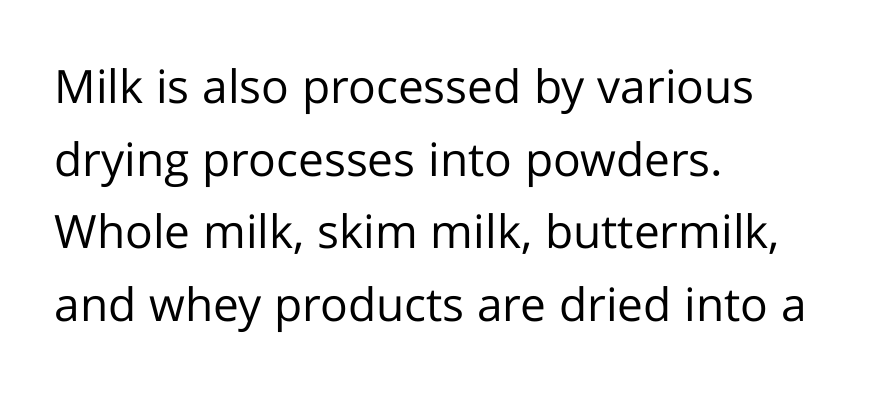
Q: Is the text bold? A: No.
Q: Is the text italic (slanted)? A: No, it is upright.
Q: Is the typeface a serif or a sans-serif typeface? A: Sans-serif.
Q: Is the text underlined? A: No.
Q: How is the paragraph aligned? A: Left-aligned.
Q: Is the spacing between letters normal or unusually wide? A: Normal.
Q: Is the spacing between lines tight, normal or loose? A: Normal.
Q: Width (condensed, normal, or wide)? A: Normal.
Q: Stroke contrast? A: Low.
Q: x-height? A: Medium.
Q: Monospaced? A: No.
